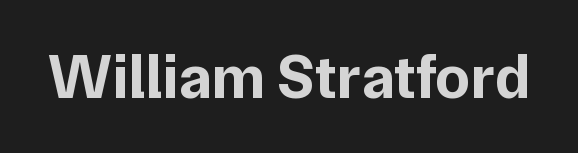
The glyphs are unaccompanied by any horizontal stroke below them. You'd pick this weight for a headline — it's a proper bold. The rendering keeps characters at their native spacing. Note: no serifs on the glyphs. Tall strokes in this sample are plumb rather than angled. This sample has the flowing, uneven cadence of proportional lettering.
